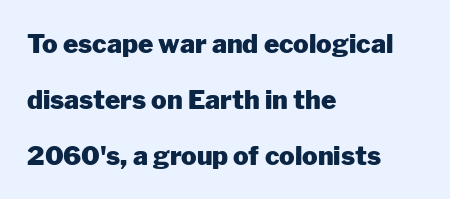
The text block is weighted toward the left margin, trailing off unevenly rightward. These words are printed bold, with thick strokes throughout. Successive baselines arrive slowly, with a big drop between each. Plain, unruled lines of type.
